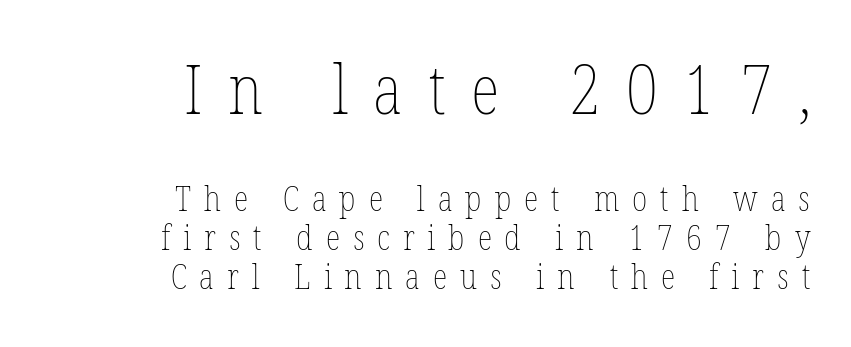
{"italic": "no", "bold": "no", "weight": "thin", "width": "condensed", "stroke_contrast": "low", "x_height": "medium", "monospaced": "no", "underline": "no", "align": "right", "line_spacing": "tight", "line_spacing_ratio": 1.15, "letter_spacing": "wide", "letter_spacing_em": 0.38, "larger_block": "first", "size_ratio": 2.0, "glyph_px": 68}
